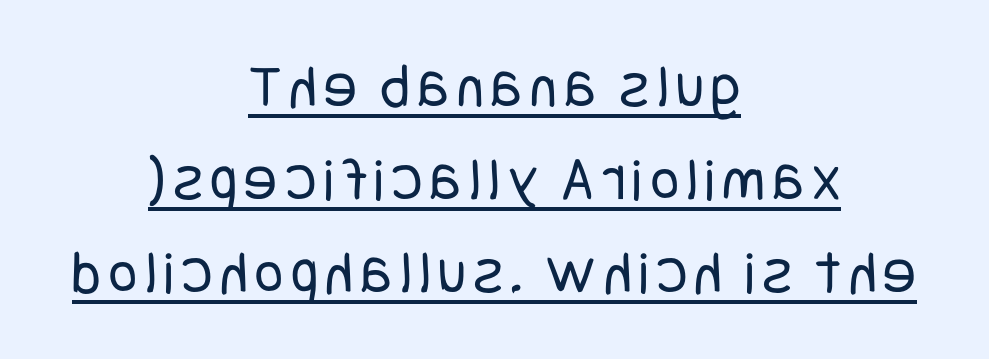
The image shows 62 px regular-weight, condensed sans-serif type, upright; set centered, normal line spacing (1.5x), underlined; low stroke contrast and a large x-height.
